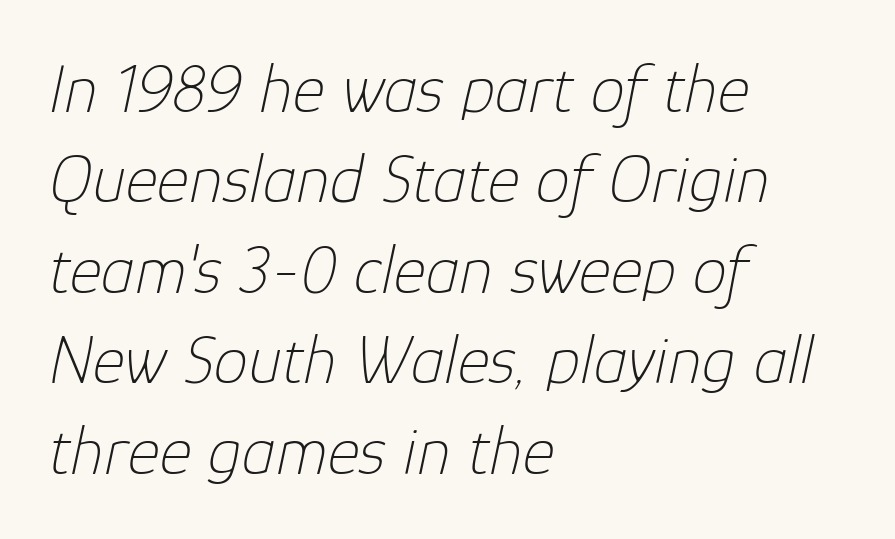
The image shows 69 px thin type, italic (leaning right); set left-aligned, normal line spacing (1.31x), normal letter spacing, not underlined; low stroke contrast and a medium x-height.
